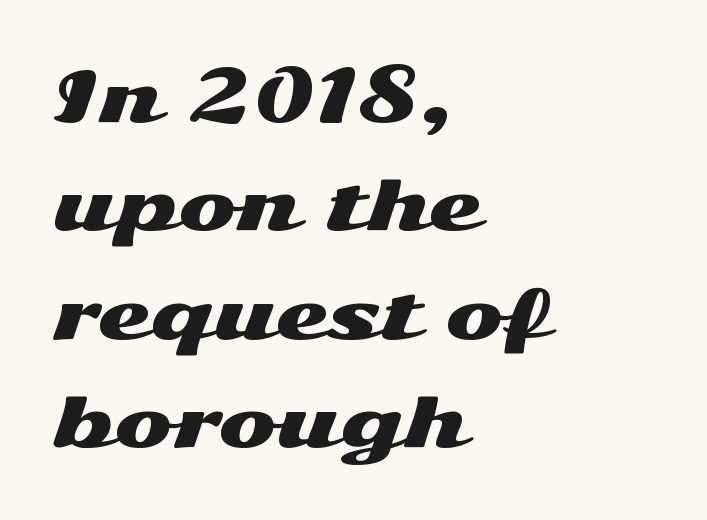
Q: Is the text italic (slanted)? A: Yes.
Q: Is the typeface a serif or a sans-serif typeface? A: Sans-serif.
Q: Is the text underlined? A: No.
Q: How is the paragraph aligned? A: Left-aligned.
Q: Is the spacing between letters normal or unusually wide? A: Normal.
Q: Is the spacing between lines tight, normal or loose? A: Normal.
Q: Width (condensed, normal, or wide)? A: Wide.
Q: Stroke contrast? A: Medium.
Q: x-height? A: Medium.
Q: Monospaced? A: No.
